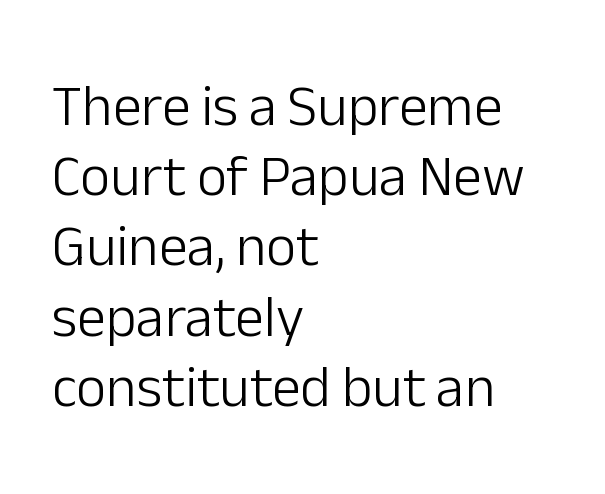
The image shows 58 px light sans-serif type, upright; set left-aligned, line spacing 1.21x, normal letter spacing, not underlined; low stroke contrast and a medium x-height.
